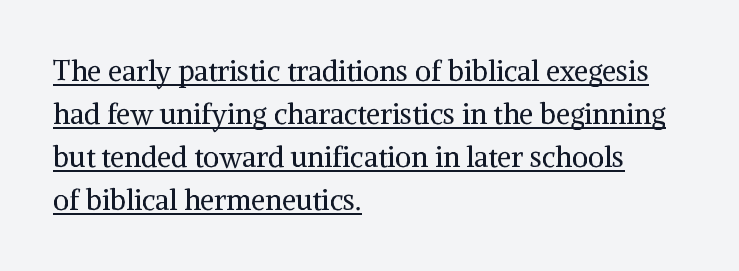
Q: Is the text bold? A: No.
Q: Is the text italic (slanted)? A: No, it is upright.
Q: Is the typeface a serif or a sans-serif typeface? A: Serif.
Q: Is the text underlined? A: Yes.
Q: How is the paragraph aligned? A: Left-aligned.
Q: Is the spacing between letters normal or unusually wide? A: Normal.
Q: Is the spacing between lines tight, normal or loose? A: Normal.
Q: Width (condensed, normal, or wide)? A: Normal.
Q: Stroke contrast? A: Medium.
Q: x-height? A: Medium.
Q: Monospaced? A: No.
